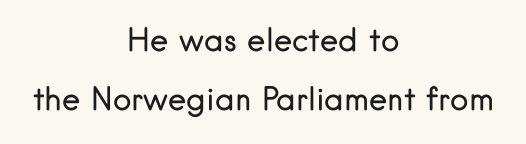
The image shows 31 px regular-weight sans-serif type, upright; set centered, line spacing 1.89x, normal letter spacing, not underlined; low stroke contrast and a small x-height.
